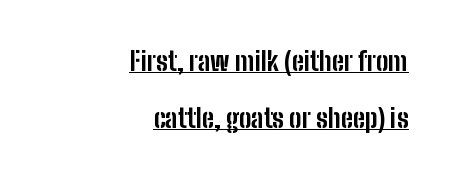
Unlike italic type, these characters show no tilt at all. Stroke thickness is high; the sample reads as a true bold. Quick note: underline on. Nobody touched the tracking dial on this one. Each new line begins a long way beneath the previous one. Caption: multi-line text, flush right, ragged left.
